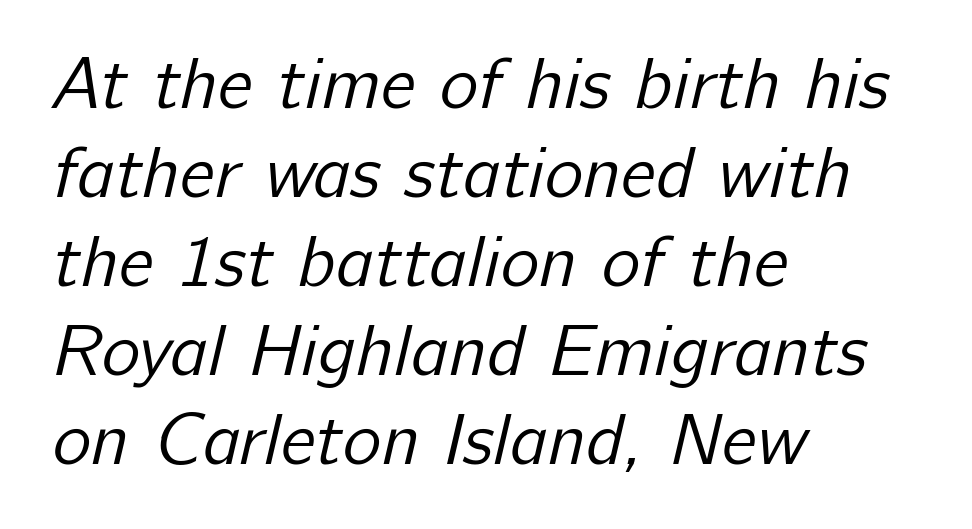
Q: Is the text bold? A: No.
Q: Is the typeface a serif or a sans-serif typeface? A: Sans-serif.
Q: Is the text underlined? A: No.
Q: How is the paragraph aligned? A: Left-aligned.
Q: Is the spacing between letters normal or unusually wide? A: Normal.
Q: Width (condensed, normal, or wide)? A: Normal.
Q: Stroke contrast? A: Low.
Q: x-height? A: Medium.
Q: Monospaced? A: No.
